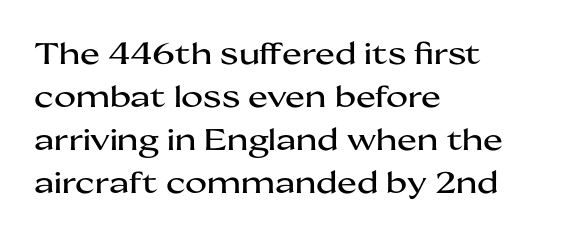
The image shows 30 px wide type, upright; set left-aligned, normal line spacing (1.43x), normal letter spacing, not underlined; medium stroke contrast and a medium x-height.
